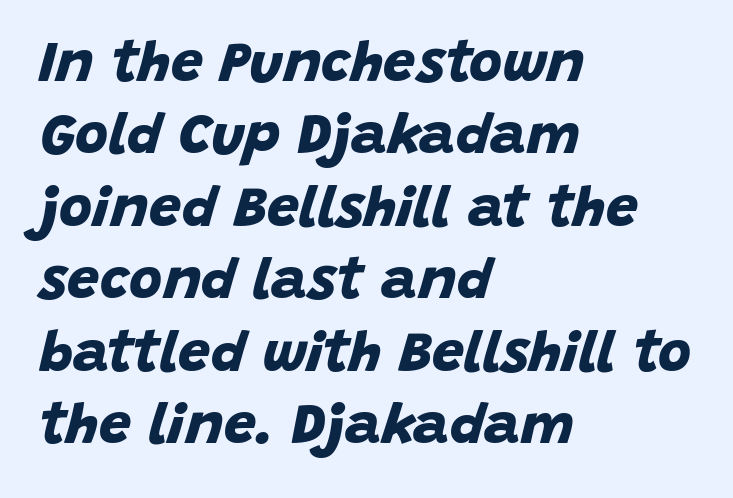
The image shows 57 px bold sans-serif type; set left-aligned, normal line spacing (1.27x), normal letter spacing, not underlined; low stroke contrast and a large x-height.
